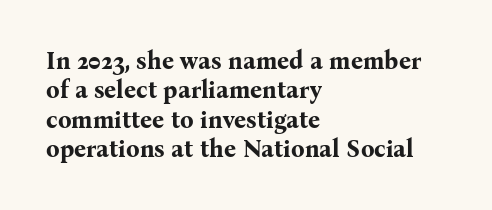
Q: Is the text bold? A: Yes.
Q: Is the text italic (slanted)? A: No, it is upright.
Q: Is the text underlined? A: No.
Q: How is the paragraph aligned? A: Left-aligned.
Q: Is the spacing between letters normal or unusually wide? A: Normal.
